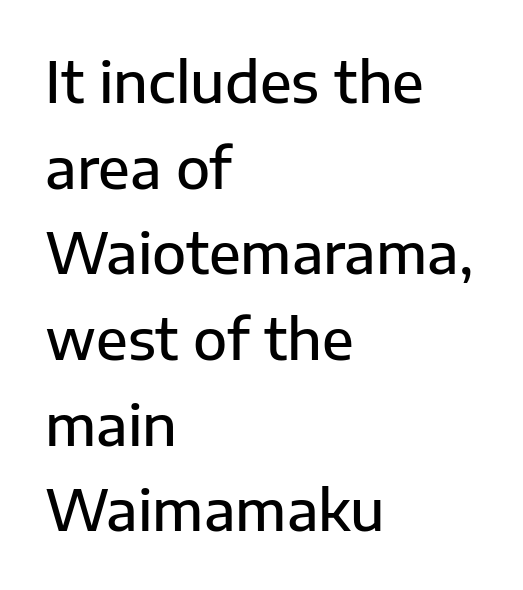
The image shows 56 px semibold sans-serif type, upright; set left-aligned, normal line spacing (1.53x), normal letter spacing, not underlined; low stroke contrast and a medium x-height.
